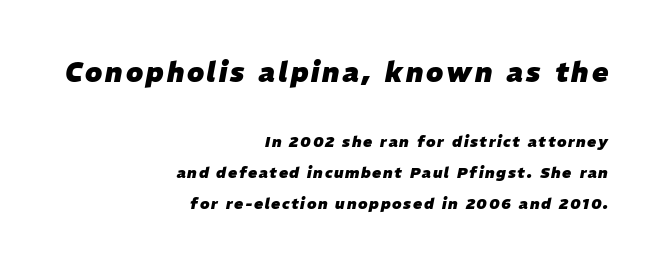
Rule under the text: the space is simply empty. The paragraph shown leans on its right margin. This block would shrink considerably if given ordinary leading; it's expanded now. Characters are canted at an angle relative to the baseline's perpendicular. These words are printed bold, with thick strokes throughout. The earlier block is typeset at a bigger size than the later block.
